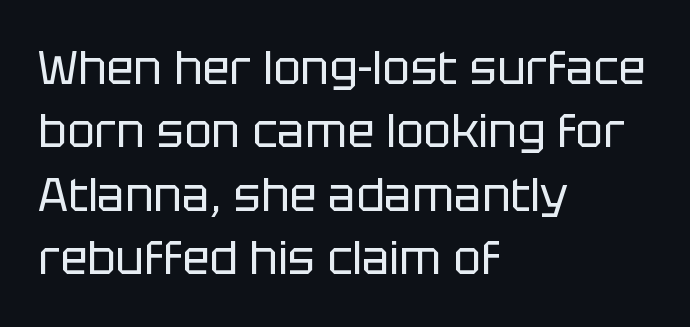
Vertical strokes here are truly vertical. Just letters on the line, the space beneath them empty. Serif or sans? Sans — the stroke terminals are bare. Tracking value appears to be zero — textbook default spacing. Nothing heavy about these letters — not bold at all. Compared with a centered layout, this one pins lines to the left instead.
